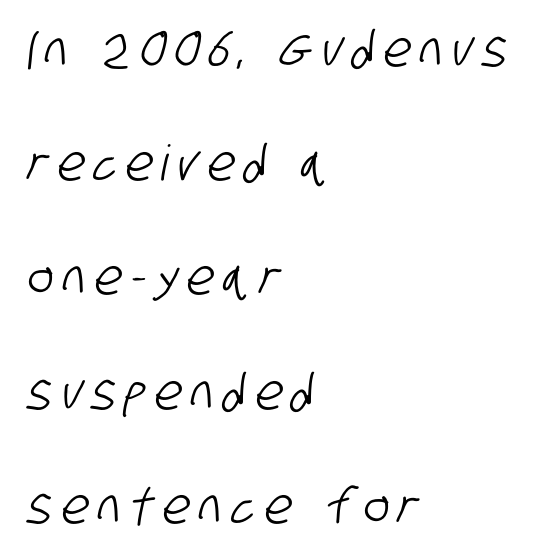
The image shows 49 px condensed sans-serif type; set left-aligned, loose line spacing (2.33x), not underlined; low stroke contrast and a large x-height.
